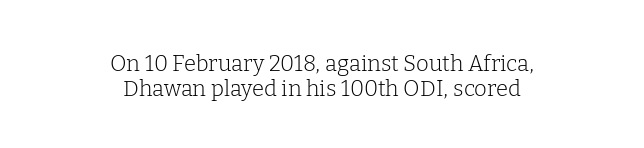
{"italic": "no", "bold": "no", "underline": "no", "align": "center", "line_spacing": "tight", "line_spacing_ratio": 1.12, "letter_spacing": "normal", "letter_spacing_em": 0.0, "glyph_px": 22}
